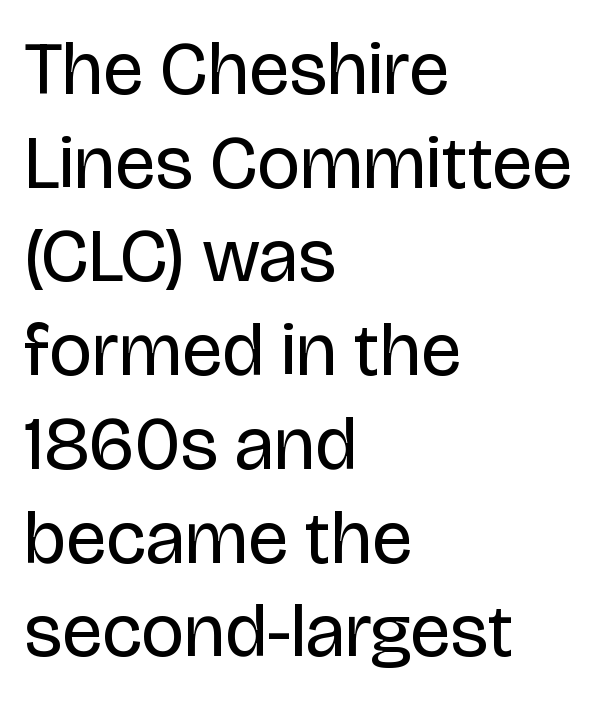
{"serif": "no", "italic": "no", "bold": "no", "weight": "regular", "width": "normal", "stroke_contrast": "low", "x_height": "large", "monospaced": "no", "underline": "no", "align": "left", "line_spacing": "normal", "line_spacing_ratio": 1.25, "letter_spacing": "normal", "letter_spacing_em": 0.0, "glyph_px": 75}
